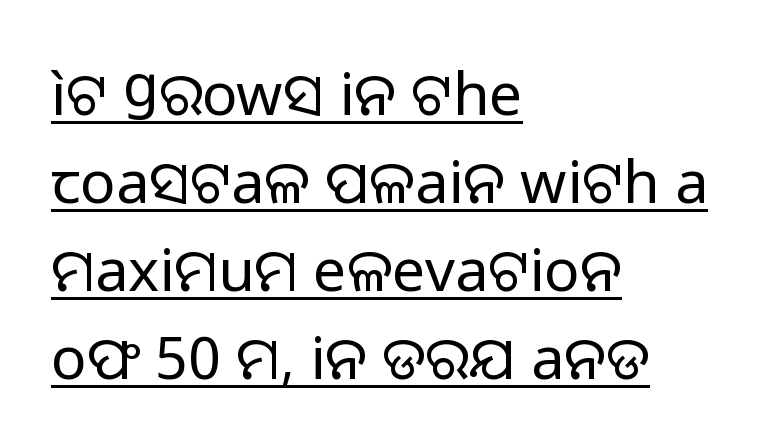
The image shows 59 px regular-weight sans-serif type, upright; set left-aligned, normal line spacing (1.49x), normal letter spacing, underlined; low stroke contrast and a medium x-height.
